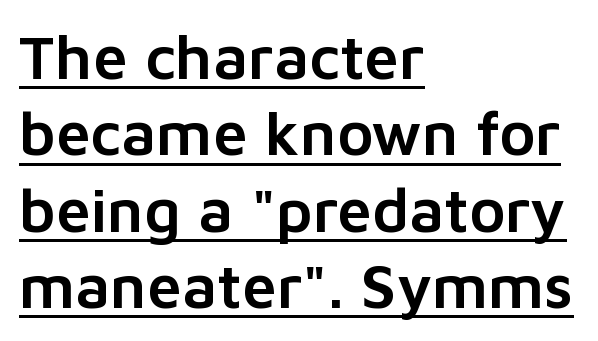
The image shows 62 px sans-serif type, upright; set left-aligned, line spacing 1.23x, normal letter spacing, underlined; low stroke contrast and a medium x-height.
